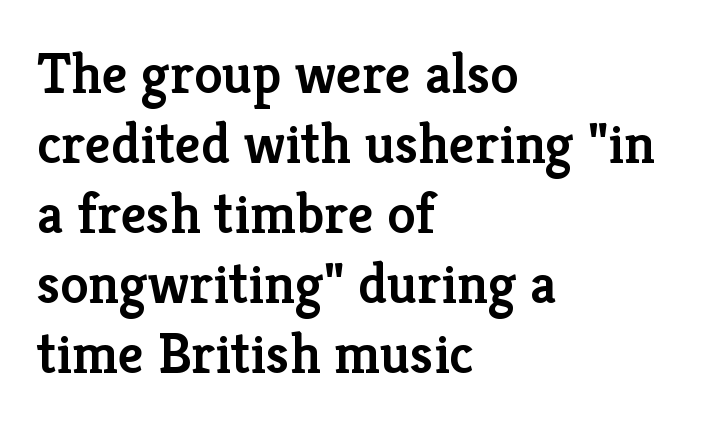
{"serif": "yes", "italic": "no", "bold": "semi", "weight": "semibold", "width": "normal", "stroke_contrast": "low", "x_height": "medium", "monospaced": "no", "underline": "no", "align": "left", "line_spacing_ratio": 1.23, "letter_spacing": "normal", "letter_spacing_em": 0.0, "glyph_px": 57}
